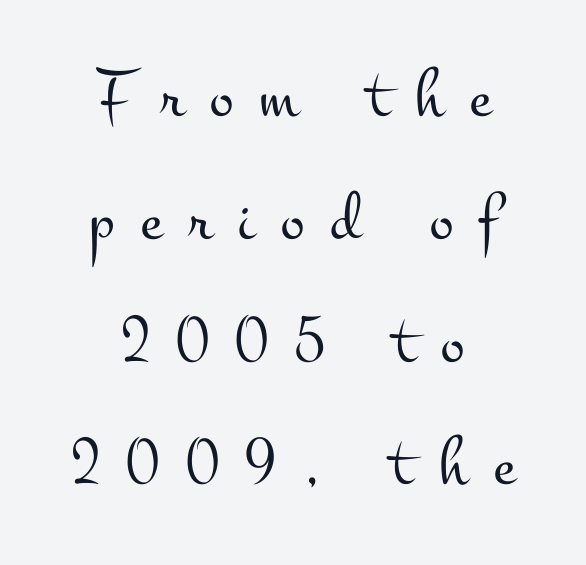
Q: Is the text bold? A: No.
Q: Is the text italic (slanted)? A: Yes.
Q: Is the typeface a serif or a sans-serif typeface? A: Serif.
Q: Is the text underlined? A: No.
Q: How is the paragraph aligned? A: Centered.
Q: Is the spacing between letters normal or unusually wide? A: Unusually wide.
Q: Width (condensed, normal, or wide)? A: Wide.
Q: Stroke contrast? A: Medium.
Q: x-height? A: Small.
Q: Monospaced? A: No.
